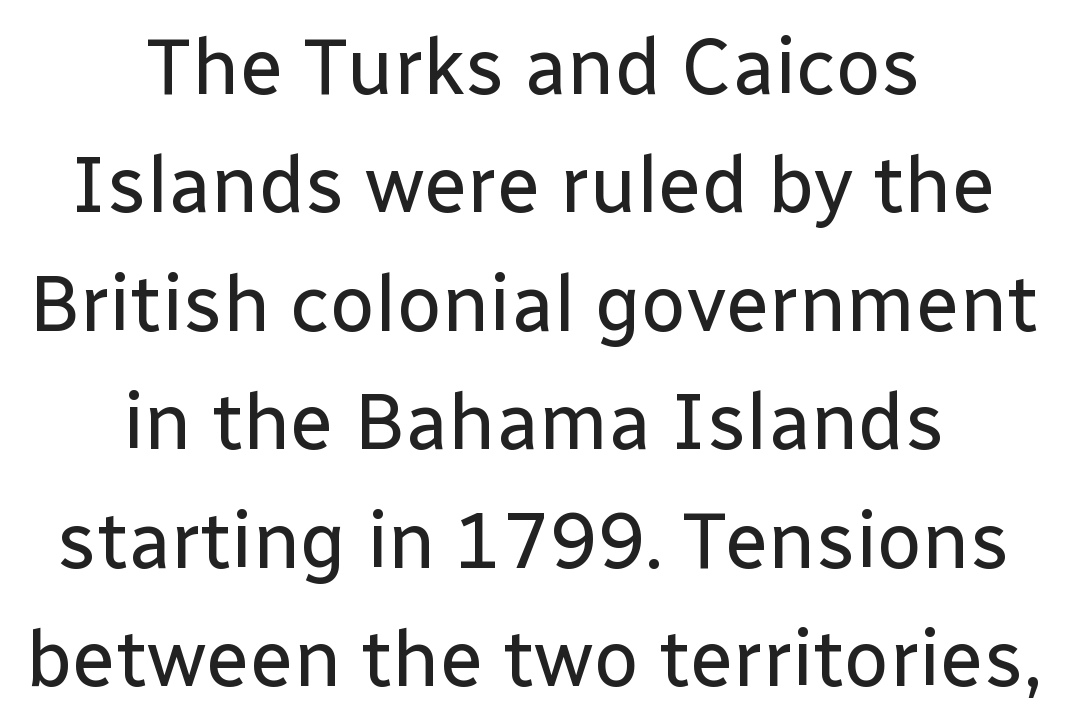
{"serif": "no", "italic": "no", "bold": "no", "weight": "regular", "width": "normal", "stroke_contrast": "low", "x_height": "medium", "monospaced": "no", "underline": "no", "align": "center", "line_spacing": "normal", "line_spacing_ratio": 1.5, "letter_spacing": "normal", "letter_spacing_em": 0.0, "glyph_px": 79}
